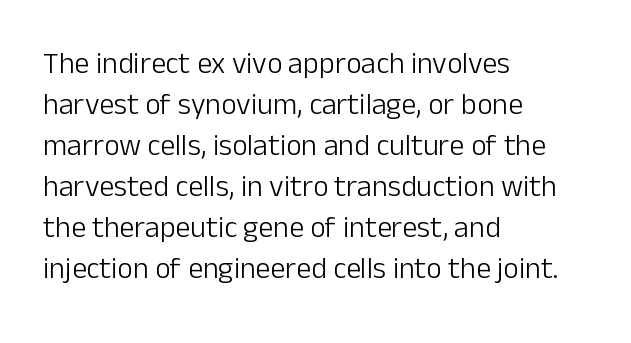
{"serif": "no", "italic": "no", "bold": "no", "weight": "light", "width": "normal", "stroke_contrast": "low", "x_height": "medium", "monospaced": "no", "underline": "no", "align": "left", "line_spacing": "normal", "line_spacing_ratio": 1.37, "letter_spacing": "normal", "letter_spacing_em": 0.0, "glyph_px": 30}
